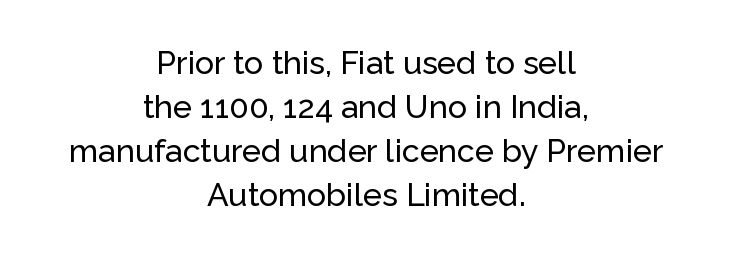
The image shows 32 px sans-serif type, upright; set centered, normal line spacing (1.37x), normal letter spacing, not underlined; low stroke contrast and a medium x-height.
